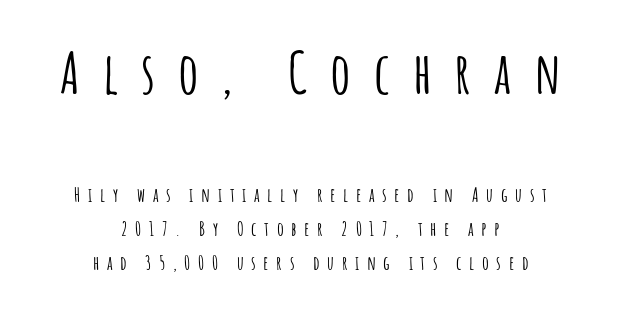
The image shows 57 px condensed sans-serif type, upright; set centered, line spacing 1.77x, unusually wide letter spacing (+0.4 em), not underlined; the first (top) block is 3.0x larger; low stroke contrast and a large x-height.
